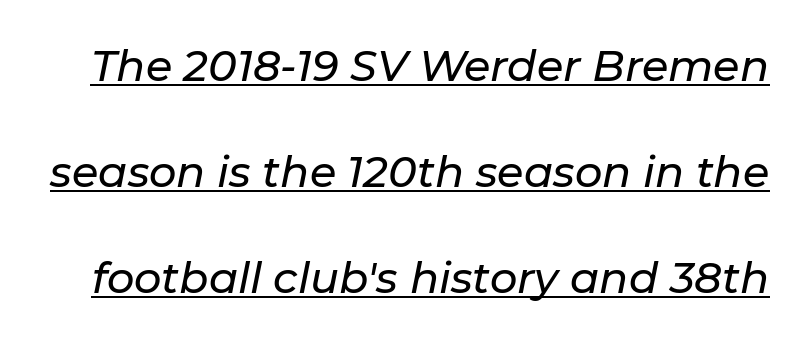
{"italic": "yes", "lean": "right", "slant_degrees": 11, "width": "normal", "stroke_contrast": "low", "x_height": "medium", "monospaced": "no", "underline": "yes", "line_spacing": "loose", "line_spacing_ratio": 2.47, "letter_spacing": "normal", "letter_spacing_em": 0.0, "glyph_px": 43}
